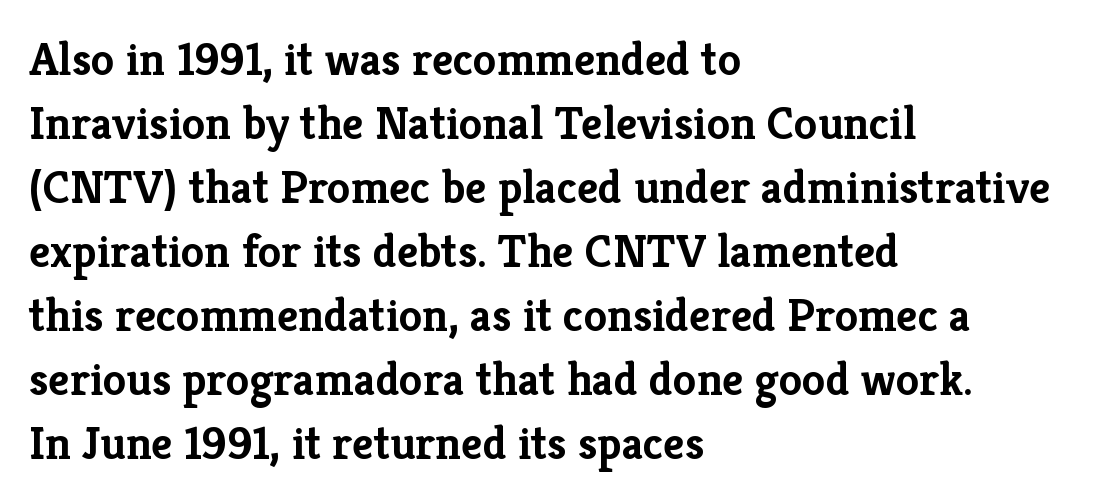
The image shows 47 px semibold serif type, upright; set left-aligned, normal line spacing (1.36x), normal letter spacing, not underlined; low stroke contrast and a medium x-height.
